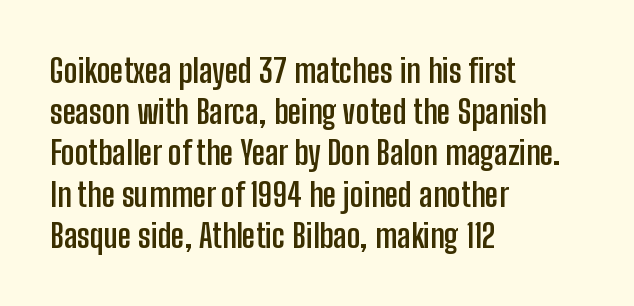
{"serif": "no", "italic": "no", "bold": "yes", "weight": "semibold", "width": "condensed", "stroke_contrast": "low", "x_height": "medium", "monospaced": "no", "underline": "no", "align": "left", "line_spacing": "normal", "line_spacing_ratio": 1.25, "letter_spacing": "normal", "letter_spacing_em": 0.0, "glyph_px": 33}
